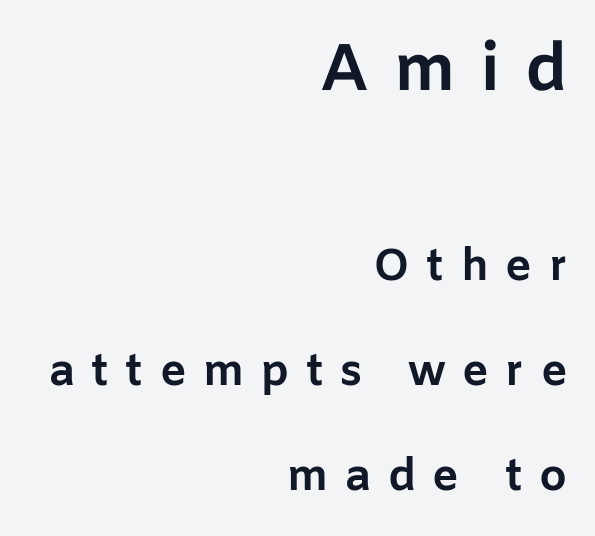
You could not count columns in this text — the font is proportionally spaced. Rule under the text: the space is simply empty. A typesetter would label this face a sans. The characters look thick and weighty, a clear bold. Ascenders rise straight up at ninety degrees.
